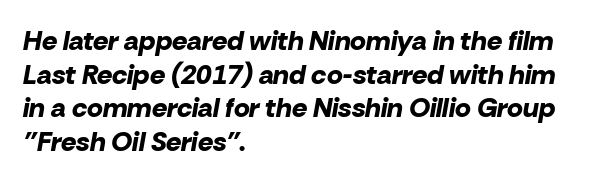
Typesetter's note: full bold, strokes at maximum text heaviness. In terms of letterspacing, this is plain default setting. Normally led — the rows are evenly, conventionally spaced. A student would call this left alignment; a typographer would say flush left, rag right.
